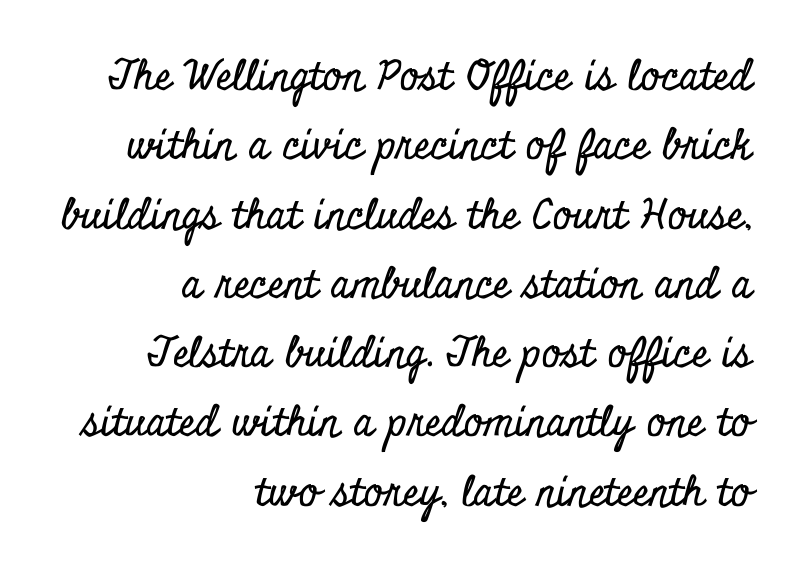
Q: Is the text italic (slanted)? A: Yes.
Q: Is the typeface a serif or a sans-serif typeface? A: Serif.
Q: Is the text underlined? A: No.
Q: How is the paragraph aligned? A: Right-aligned.
Q: Is the spacing between letters normal or unusually wide? A: Normal.
Q: Is the spacing between lines tight, normal or loose? A: Normal.
Q: Width (condensed, normal, or wide)? A: Condensed.
Q: Stroke contrast? A: Low.
Q: x-height? A: Small.
Q: Monospaced? A: No.
